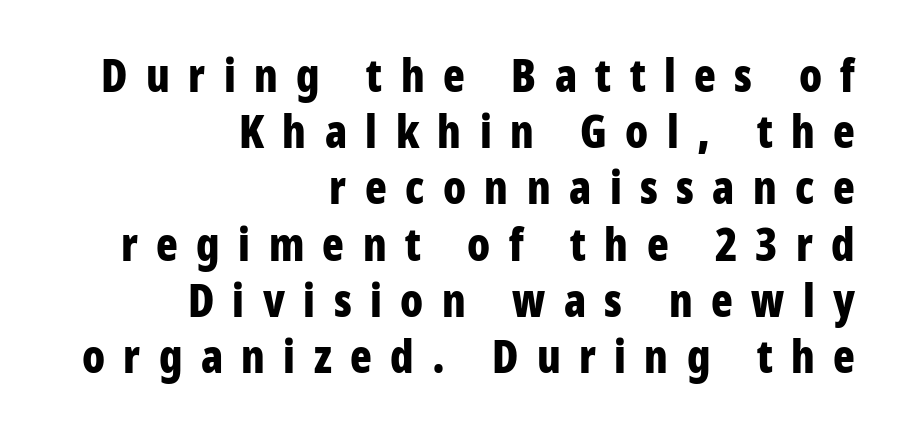
The image shows 45 px bold, condensed sans-serif type, upright; set right-aligned, normal line spacing (1.25x), unusually wide letter spacing (+0.41 em), not underlined; low stroke contrast and a large x-height.
